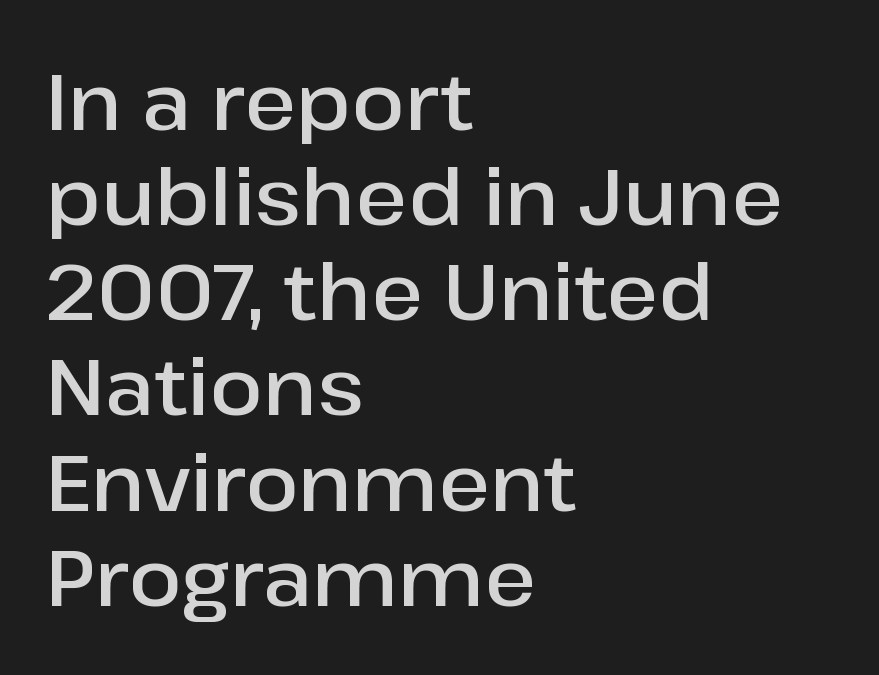
Between one letter and the next there's only the usual sliver of space. These lines are rendered in a variable-pitch font. A semibold gives these letters moderate extra thickness, short of bold. What kind of face is this? One without serifs — a sans.
